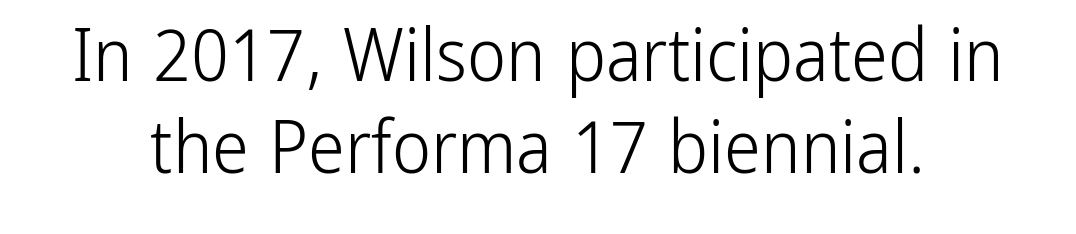
{"serif": "no", "italic": "no", "bold": "no", "weight": "light", "width": "condensed", "stroke_contrast": "low", "x_height": "medium", "monospaced": "no", "underline": "no", "line_spacing_ratio": 1.24, "letter_spacing": "normal", "letter_spacing_em": 0.0, "glyph_px": 74}
